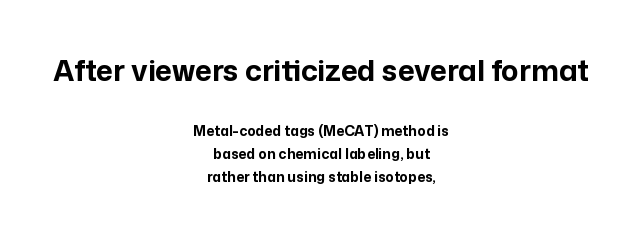
Q: Is the text bold? A: Yes.
Q: Is the text italic (slanted)? A: No, it is upright.
Q: Is the typeface a serif or a sans-serif typeface? A: Sans-serif.
Q: Is the text underlined? A: No.
Q: How is the paragraph aligned? A: Centered.
Q: Is the spacing between letters normal or unusually wide? A: Normal.
Q: Is the spacing between lines tight, normal or loose? A: Normal.
Q: Which block of text is set in a larger size, the first (top) or the second (bottom)? A: The first (top) one.
Q: Width (condensed, normal, or wide)? A: Normal.
Q: Stroke contrast? A: Low.
Q: x-height? A: Medium.
Q: Monospaced? A: No.
